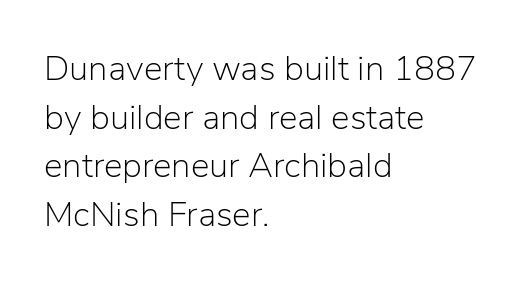
The image shows 35 px light sans-serif type, upright; set left-aligned, normal line spacing (1.39x), normal letter spacing, not underlined; low stroke contrast and a medium x-height.
